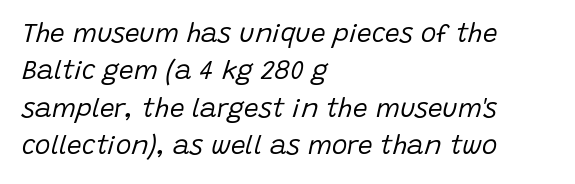
Successive baselines arrive at the customary interval. The letters sit at their default tracking, neither squeezed nor spread. If you drew a line through each stem, it would be angled. No chunkiness to these letters — they're not bold. Each row of text sits above clean, open space. A classic flush-left, rag-right setting is used for this passage.
